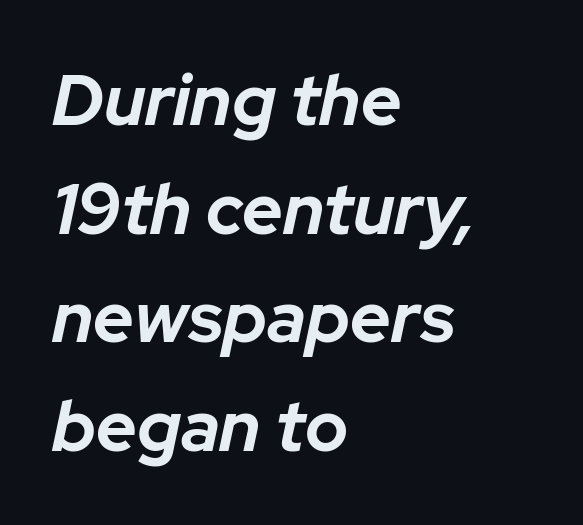
These lines were composed using italics. Tracking value appears to be zero — textbook default spacing. Underlining? Definitely not there. The sample has been set heavy, in full bold. A typesetter would call this leading conventional body-copy spacing. A typesetter would call this proportional, since set widths differ per character.
